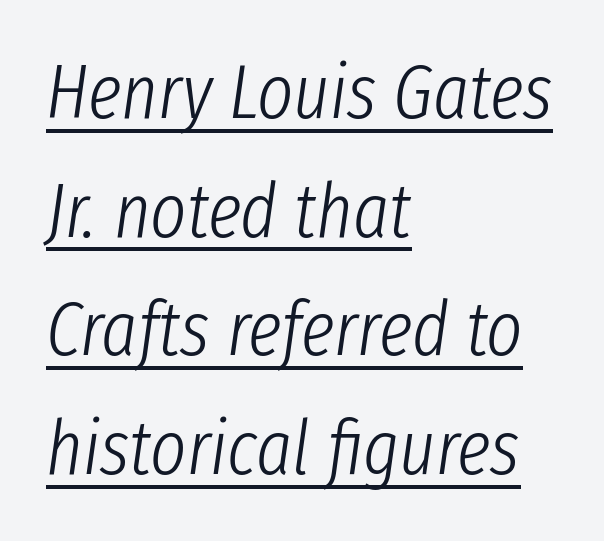
Q: Is the text bold? A: No.
Q: Is the text italic (slanted)? A: Yes, it leans right by about 8 degrees.
Q: Is the text underlined? A: Yes.
Q: How is the paragraph aligned? A: Left-aligned.
Q: Is the spacing between letters normal or unusually wide? A: Normal.
Q: Is the spacing between lines tight, normal or loose? A: Normal.
Q: Width (condensed, normal, or wide)? A: Condensed.
Q: Stroke contrast? A: Low.
Q: x-height? A: Medium.
Q: Monospaced? A: No.
